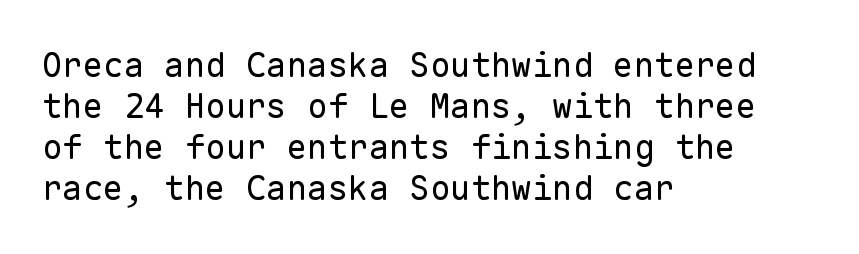
The image shows 34 px regular-weight sans-serif type, upright, monospaced; set left-aligned, line spacing 1.21x, normal letter spacing, not underlined; low stroke contrast and a medium x-height.
